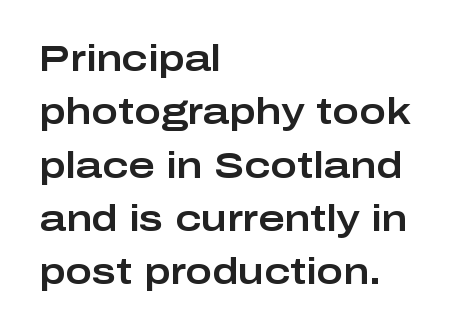
Compared with typical body copy, the letter spacing here is the same. Students, observe: this is what conventionally led text looks like. A sans-serif font was chosen for this passage. Any mark beneath the type? The region is blank. Teacher's note: observe the even left margin — that is flush-left alignment.
